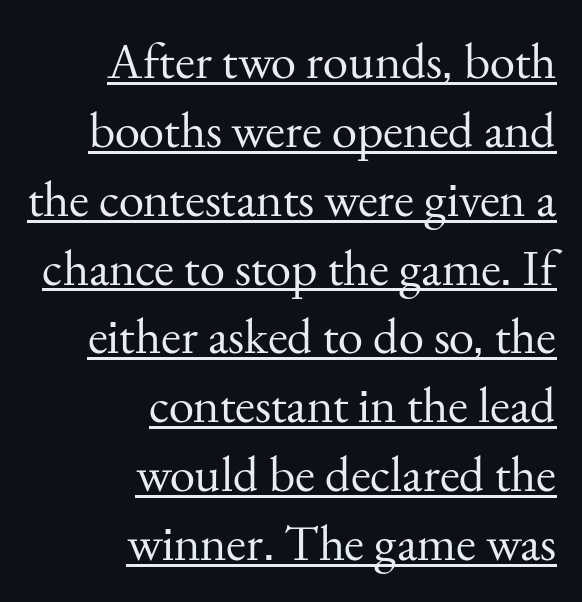
The image shows 51 px regular-weight serif type, upright; set right-aligned, normal line spacing (1.35x), normal letter spacing, underlined; medium stroke contrast and a small x-height.
